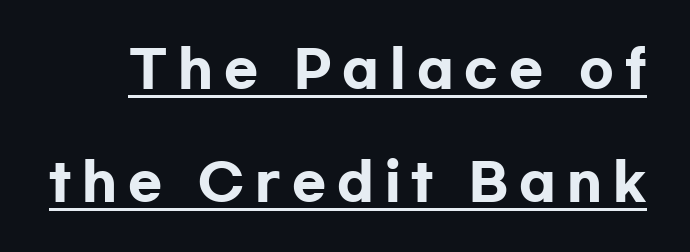
There is plenty of visible air inserted between adjacent glyphs. Designer's note — italics off, roman on. This sample trades compactness for vertical openness between lines. Is this a fixed-width face? No — the glyphs have proportional, varying widths.
